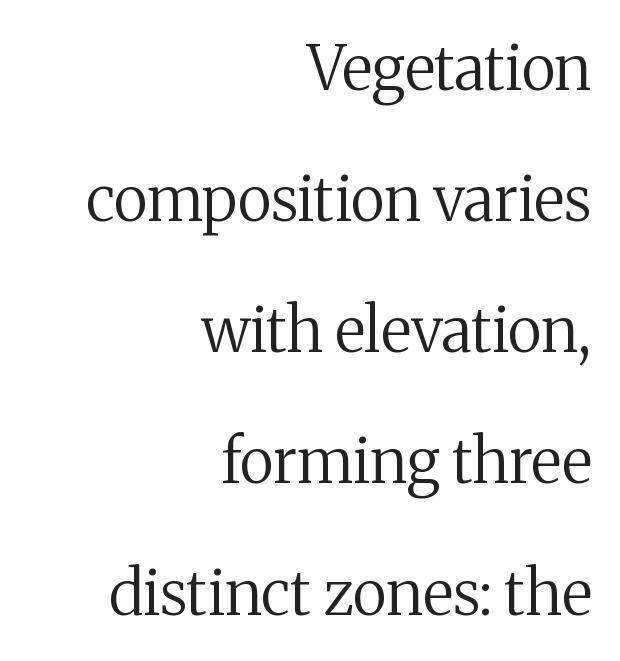
Q: Is the text bold? A: No.
Q: Is the text italic (slanted)? A: No, it is upright.
Q: Is the typeface a serif or a sans-serif typeface? A: Serif.
Q: Is the text underlined? A: No.
Q: How is the paragraph aligned? A: Right-aligned.
Q: Is the spacing between letters normal or unusually wide? A: Normal.
Q: Is the spacing between lines tight, normal or loose? A: Loose.
Q: Width (condensed, normal, or wide)? A: Normal.
Q: Stroke contrast? A: Medium.
Q: x-height? A: Medium.
Q: Monospaced? A: No.
